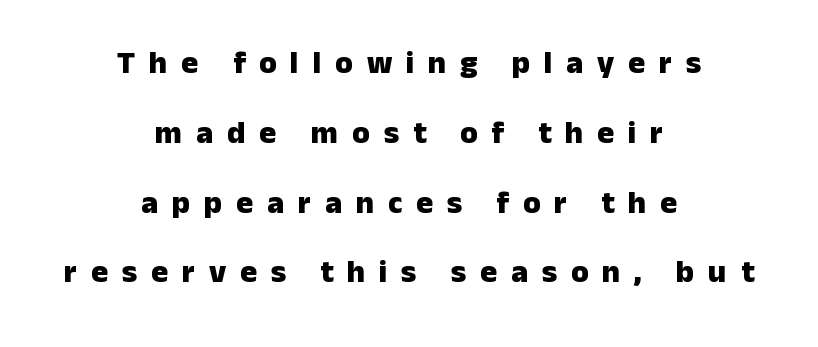
The image shows 32 px heavy sans-serif type, upright; set centered, loose line spacing (2.18x), unusually wide letter spacing (+0.43 em), not underlined; low stroke contrast and a medium x-height.
